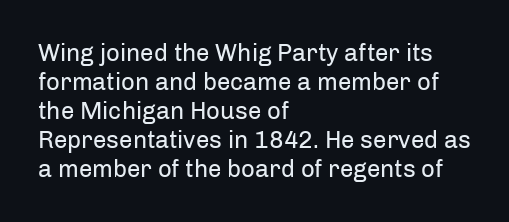
Q: Is the text bold? A: No.
Q: Is the text italic (slanted)? A: No, it is upright.
Q: Is the text underlined? A: No.
Q: How is the paragraph aligned? A: Left-aligned.
Q: Is the spacing between letters normal or unusually wide? A: Normal.
